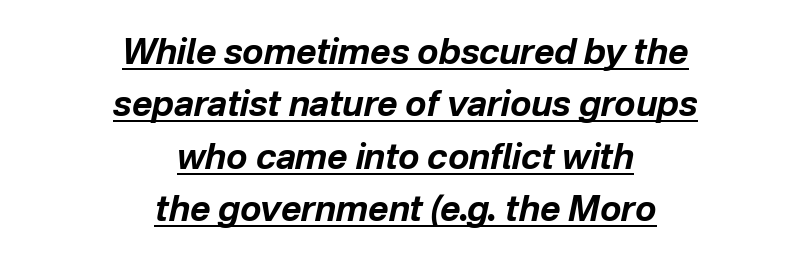
Q: Is the text bold? A: Yes.
Q: Is the text italic (slanted)? A: Yes, it leans right by about 12 degrees.
Q: Is the text underlined? A: Yes.
Q: How is the paragraph aligned? A: Centered.
Q: Is the spacing between letters normal or unusually wide? A: Normal.
Q: Is the spacing between lines tight, normal or loose? A: Normal.
Q: Width (condensed, normal, or wide)? A: Normal.
Q: Stroke contrast? A: Low.
Q: x-height? A: Medium.
Q: Monospaced? A: No.
